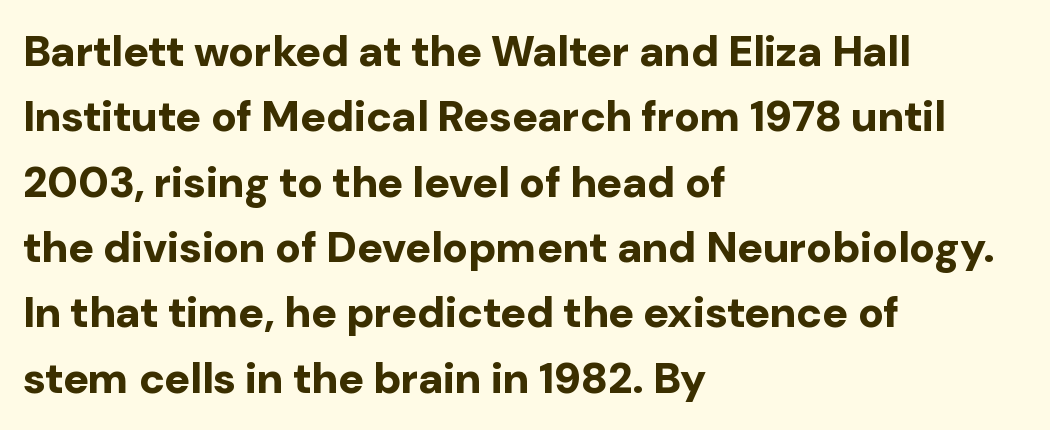
The passage shown has conventional tracking throughout. As a designer I'd log this as weight 700, bold. In terms of leading, this rendering sits right in the middle. What kind of face is this? One without serifs — a sans.
